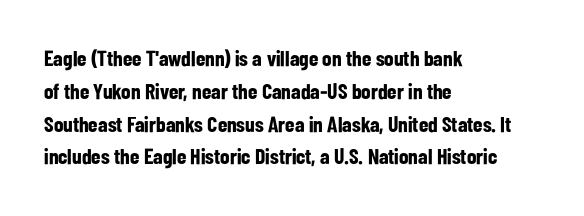
Nobody touched the tracking dial on this one. Alignment: flush left. Tall strokes in this sample are plumb rather than angled. Weight: bold.
